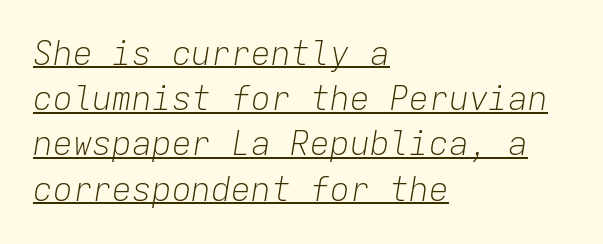
Q: Is the text bold? A: No.
Q: Is the text italic (slanted)? A: Yes, it leans right by about 9 degrees.
Q: Is the text underlined? A: Yes.
Q: How is the paragraph aligned? A: Left-aligned.
Q: Is the spacing between letters normal or unusually wide? A: Normal.
Q: Is the spacing between lines tight, normal or loose? A: Normal.
Q: Width (condensed, normal, or wide)? A: Normal.
Q: Stroke contrast? A: Low.
Q: x-height? A: Medium.
Q: Monospaced? A: Yes.
